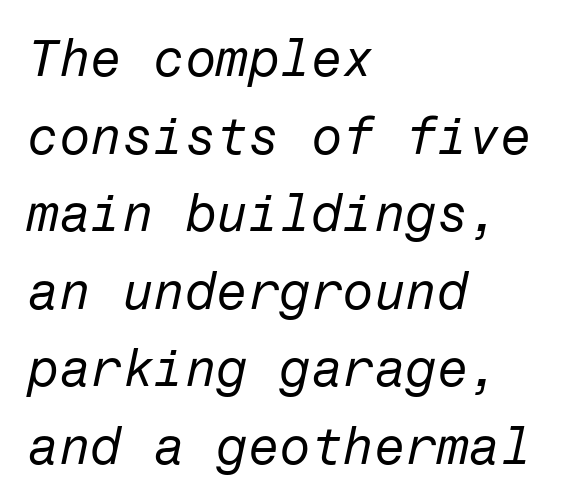
The image shows 51 px regular-weight type, italic (leaning right); set left-aligned, normal line spacing (1.52x), normal letter spacing, not underlined; low stroke contrast and a medium x-height.
